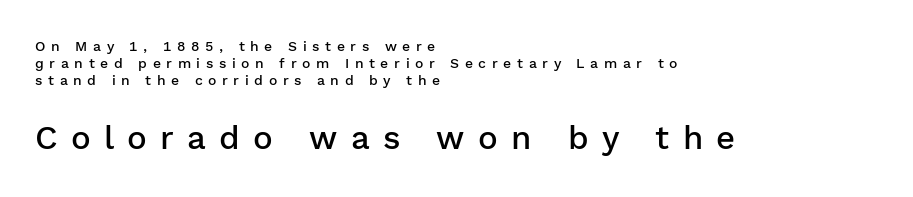
The image shows 33 px semibold sans-serif type, upright; set left-aligned, line spacing 1.21x, unusually wide letter spacing (+0.4 em), not underlined; the second (bottom) block is 2.36x larger; low stroke contrast and a medium x-height.
